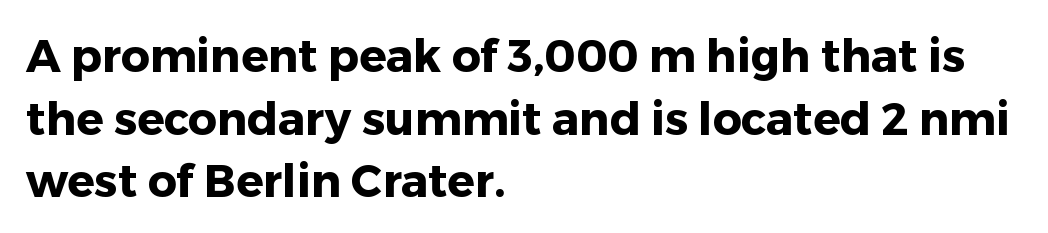
{"serif": "no", "italic": "no", "bold": "yes", "weight": "heavy", "width": "normal", "stroke_contrast": "low", "x_height": "medium", "monospaced": "no", "underline": "no", "align": "left", "line_spacing": "normal", "line_spacing_ratio": 1.39, "letter_spacing": "normal", "letter_spacing_em": 0.0, "glyph_px": 45}
